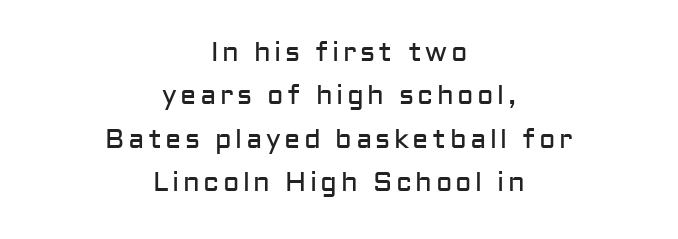
Where is the straight margin? There isn't one; the lines are centered. Clear beneath every line of the passage. Do the letters lean? They stand straight. The typeface has the unassuming heft of standard copy or less. Is there much room between lines? A standard amount, neither cramped nor airy.
